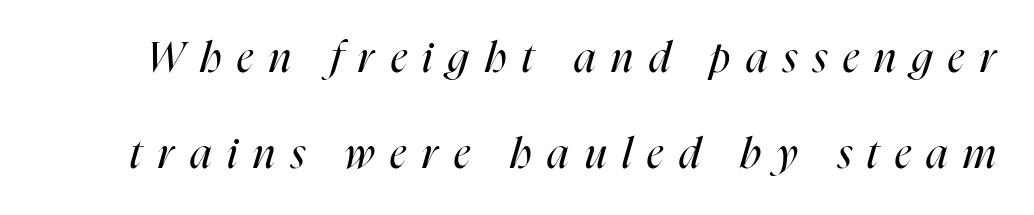
Q: Is the text bold? A: No.
Q: Is the text italic (slanted)? A: Yes, it leans right by about 16 degrees.
Q: Is the text underlined? A: No.
Q: Is the spacing between letters normal or unusually wide? A: Unusually wide.
Q: Is the spacing between lines tight, normal or loose? A: Loose.
Q: Width (condensed, normal, or wide)? A: Condensed.
Q: Stroke contrast? A: High.
Q: x-height? A: Medium.
Q: Monospaced? A: No.
